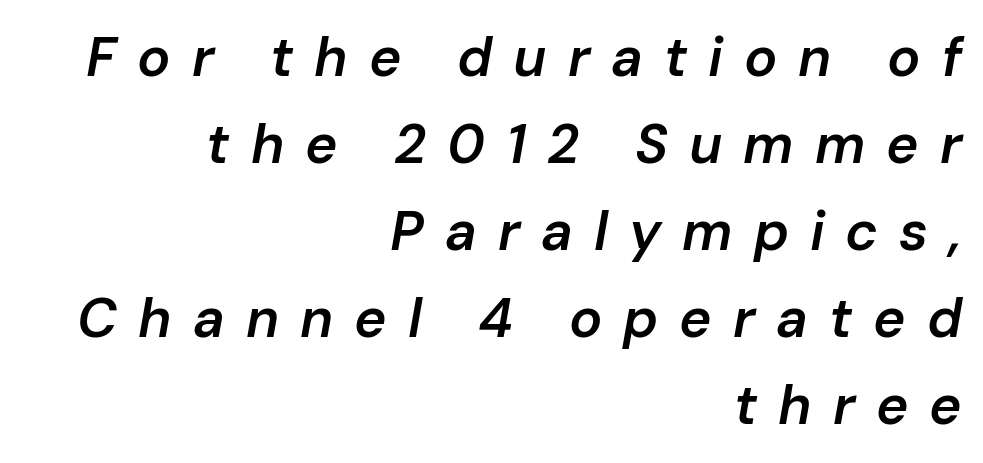
Rendered with sloped, italic letterforms. Do the characters align in a grid? No, the font is proportional. Rows of type keep a routine distance in the vertical direction. The compositor pushed each line to the right boundary. These lines have a slow, spaced-out rhythm from letter to letter.
